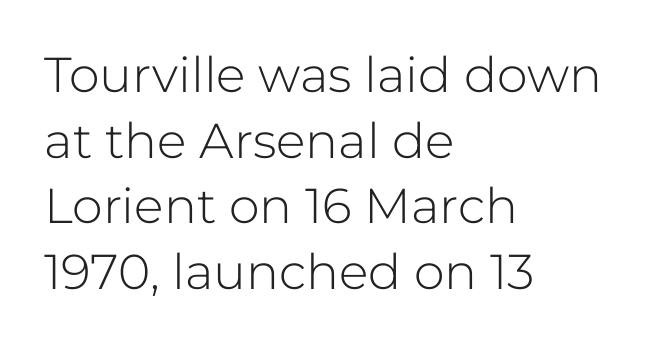
Q: Is the text bold? A: No.
Q: Is the text italic (slanted)? A: No, it is upright.
Q: Is the typeface a serif or a sans-serif typeface? A: Sans-serif.
Q: Is the text underlined? A: No.
Q: How is the paragraph aligned? A: Left-aligned.
Q: Is the spacing between letters normal or unusually wide? A: Normal.
Q: Is the spacing between lines tight, normal or loose? A: Normal.
Q: Width (condensed, normal, or wide)? A: Normal.
Q: Stroke contrast? A: Low.
Q: x-height? A: Medium.
Q: Monospaced? A: No.
